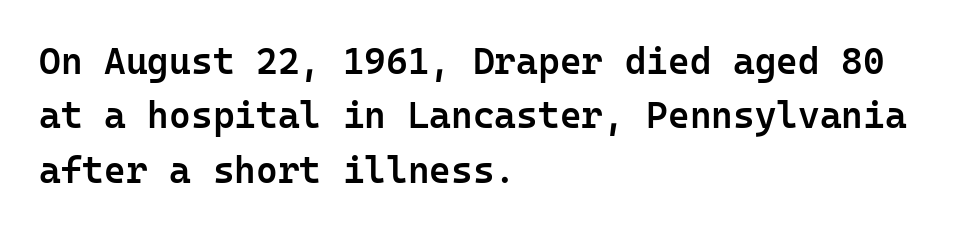
Lines of text with bare space underneath. The font family rendered here belongs to the sans-serif group. You can tell it's not italic because the verticals are truly vertical. Moderately thickened strokes mark this as semibold type. The rows are spaced the way most documents space them.
